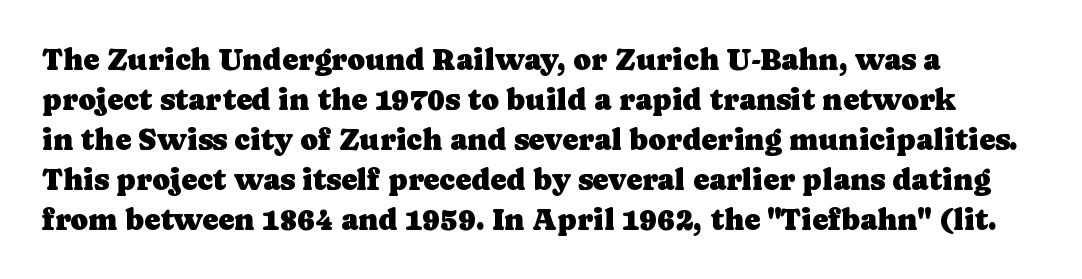
Character widths vary here, with narrow letters taking less room than wide ones. The passage shown stacks its lines at a standard gap. Each word holds together tightly as a unit, with standard inter-letter gaps. Has an underline been added? It has not.
